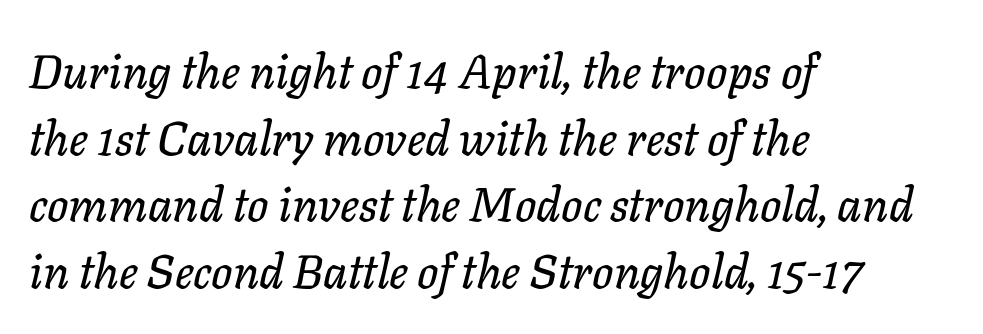
Q: Is the text italic (slanted)? A: Yes, it leans right by about 11 degrees.
Q: Is the text underlined? A: No.
Q: How is the paragraph aligned? A: Left-aligned.
Q: Is the spacing between letters normal or unusually wide? A: Normal.
Q: Is the spacing between lines tight, normal or loose? A: Normal.
Q: Width (condensed, normal, or wide)? A: Normal.
Q: Stroke contrast? A: Low.
Q: x-height? A: Medium.
Q: Monospaced? A: No.
